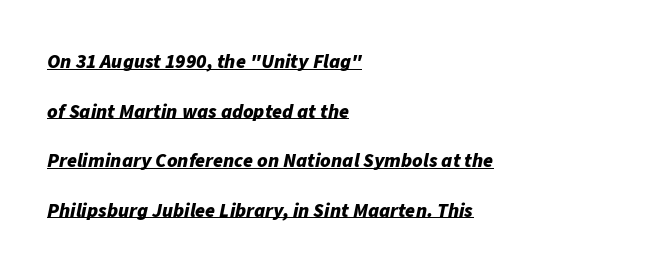
{"italic": "yes", "lean": "right", "slant_degrees": 11, "bold": "yes", "underline": "yes", "align": "left", "line_spacing": "loose", "line_spacing_ratio": 2.48, "letter_spacing": "normal", "letter_spacing_em": 0.0, "glyph_px": 20}
